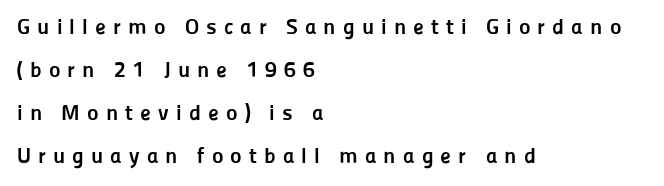
The image shows 22 px bold type, upright; set left-aligned, loose line spacing (1.95x), unusually wide letter spacing (+0.32 em), not underlined.
